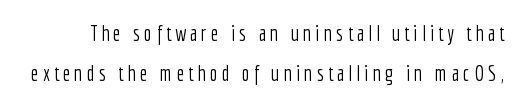
Q: Is the text bold? A: No.
Q: Is the text italic (slanted)? A: No, it is upright.
Q: Is the text underlined? A: No.
Q: Is the spacing between letters normal or unusually wide? A: Unusually wide.
Q: Is the spacing between lines tight, normal or loose? A: Loose.
